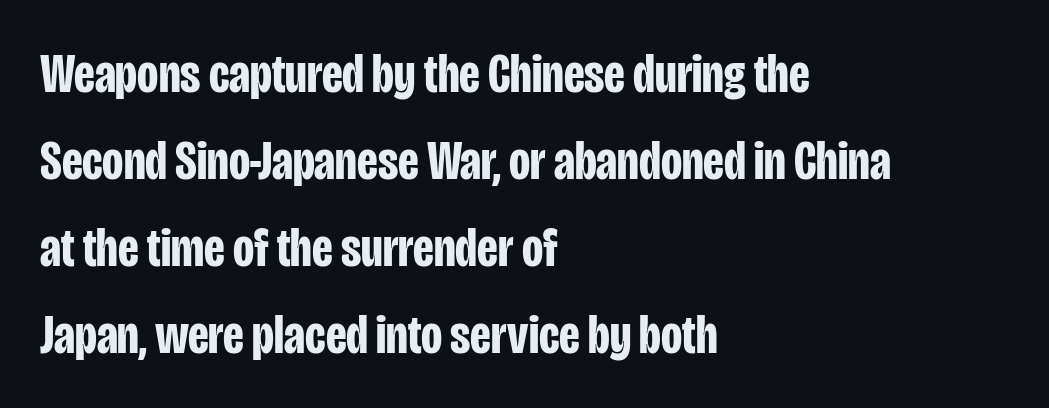
Rule under the text: the space is simply empty. Note the varied advance widths — an 'i' is clearly narrower than an 'm'. Short and long lines alike share a common starting point at left. A sans-serif font was chosen for this passage.
